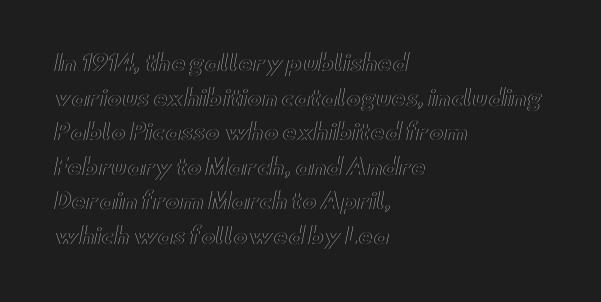
{"underline": "no", "align": "left", "line_spacing": "normal", "line_spacing_ratio": 1.57, "letter_spacing": "normal", "letter_spacing_em": 0.0, "glyph_px": 22}
